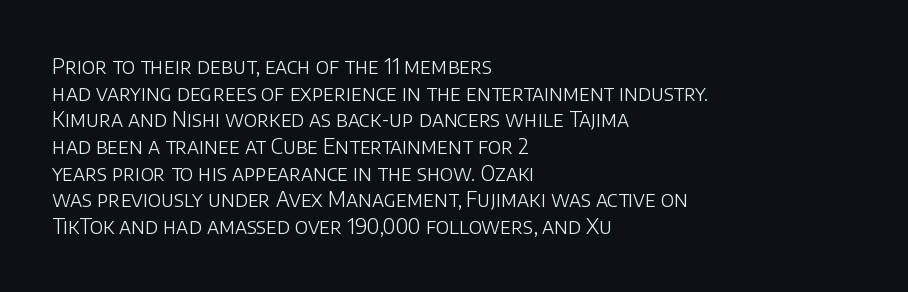
Summary of weight: not heavy and not bold. The vertical gap from one line to the next is medium. The type is set solid horizontally, with unmodified tracking. No italicization has been applied; the sample stays upright. The paragraph shown leans on its left margin. The gap between lines stays unmarked.
